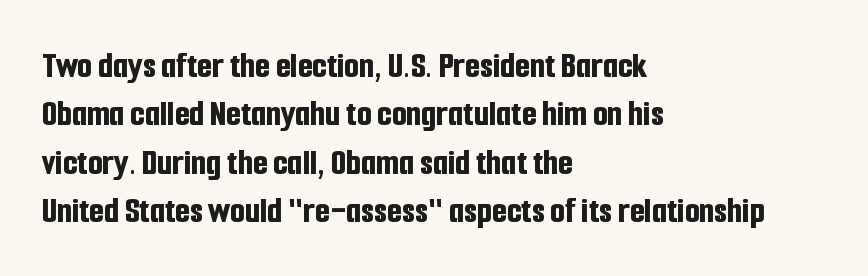
Q: Is the text bold? A: Yes.
Q: Is the text italic (slanted)? A: No, it is upright.
Q: Is the typeface a serif or a sans-serif typeface? A: Sans-serif.
Q: Is the text underlined? A: No.
Q: How is the paragraph aligned? A: Left-aligned.
Q: Is the spacing between letters normal or unusually wide? A: Normal.
Q: Is the spacing between lines tight, normal or loose? A: Normal.
Q: Width (condensed, normal, or wide)? A: Condensed.
Q: Stroke contrast? A: Low.
Q: x-height? A: Medium.
Q: Monospaced? A: No.
